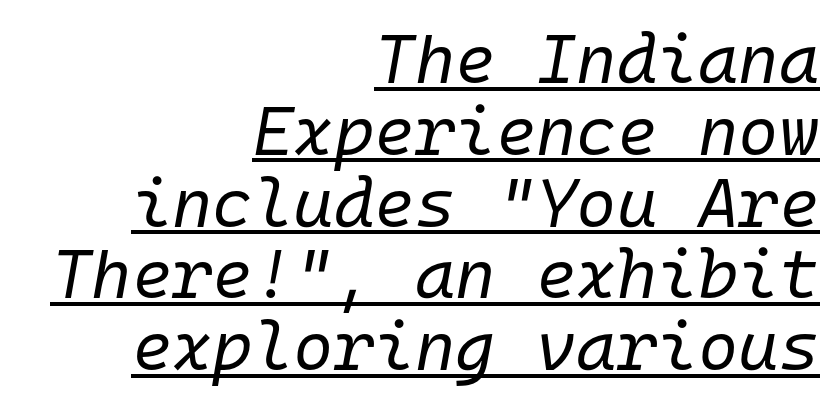
The image shows 69 px regular-weight type, italic (leaning right), monospaced; set right-aligned, tight line spacing (1.04x), normal letter spacing, underlined; low stroke contrast and a medium x-height.
